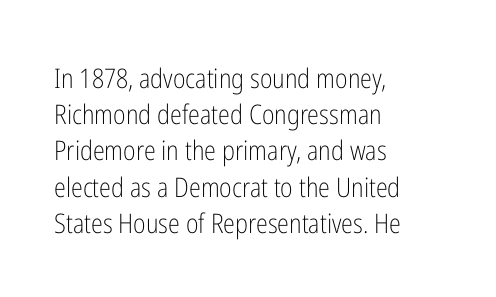
The image shows 27 px text type, upright; set left-aligned, normal line spacing (1.34x), normal letter spacing, not underlined.
